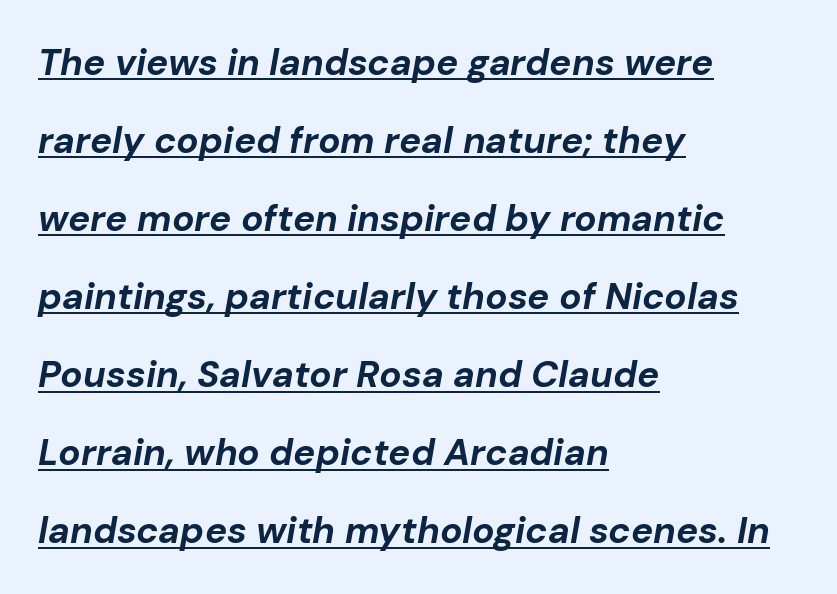
Letter spacing: default. Every character sits at an angle, as italics do. The designer dialed line spacing up above the default. These lines carry a lot of weight — the face is fully bold. Line starts are locked; line ends wander. The letters advance in unequal steps, a hallmark of proportional type.
